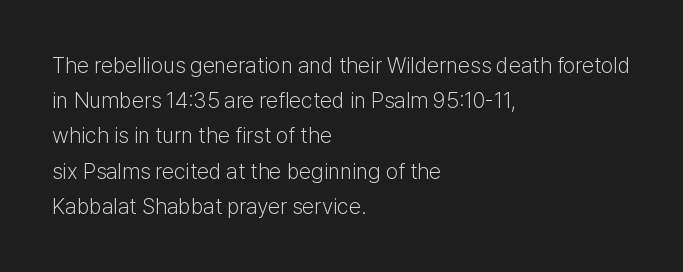
{"italic": "no", "bold": "no", "underline": "no", "align": "left", "line_spacing": "normal", "line_spacing_ratio": 1.6, "letter_spacing": "normal", "letter_spacing_em": 0.0, "glyph_px": 22}
